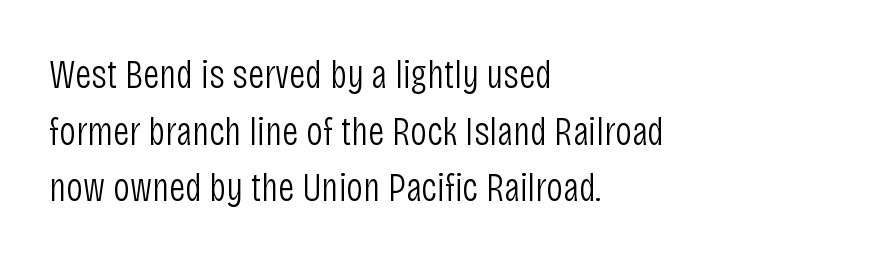
The image shows 41 px light, condensed sans-serif type, upright; set left-aligned, normal line spacing (1.38x), normal letter spacing, not underlined; low stroke contrast and a large x-height.
